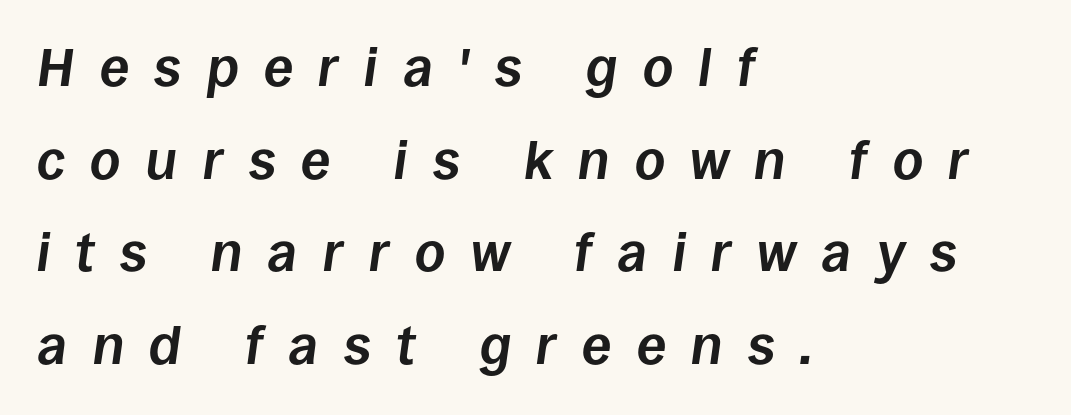
The line texture is sparse and dotted thanks to wide tracking. Leftover space on each line is placed entirely after the last word. The strokes are fattened all the way to bold. Check under the words: just untouched page.
